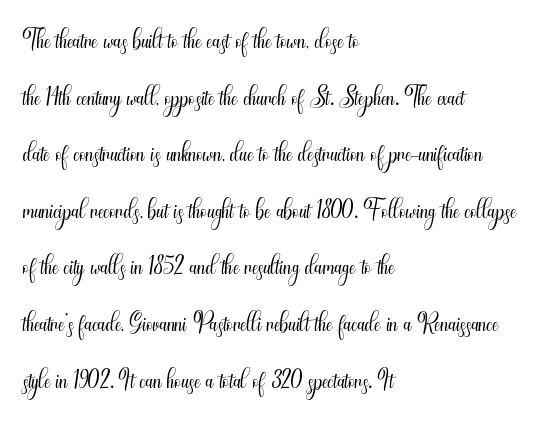
The image shows 37 px light, condensed sans-serif type; set left-aligned, normal line spacing (1.53x), normal letter spacing, not underlined; medium stroke contrast and a small x-height.
